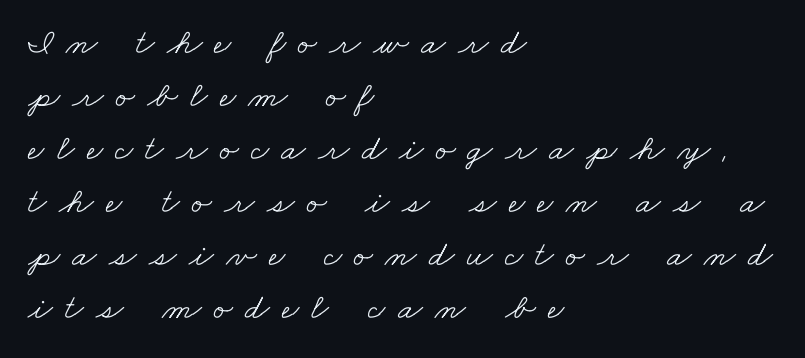
Q: Is the text bold? A: No.
Q: Is the typeface a serif or a sans-serif typeface? A: Serif.
Q: Is the text underlined? A: No.
Q: How is the paragraph aligned? A: Left-aligned.
Q: Is the spacing between letters normal or unusually wide? A: Unusually wide.
Q: Is the spacing between lines tight, normal or loose? A: Normal.
Q: Width (condensed, normal, or wide)? A: Wide.
Q: Stroke contrast? A: Low.
Q: x-height? A: Small.
Q: Monospaced? A: No.
